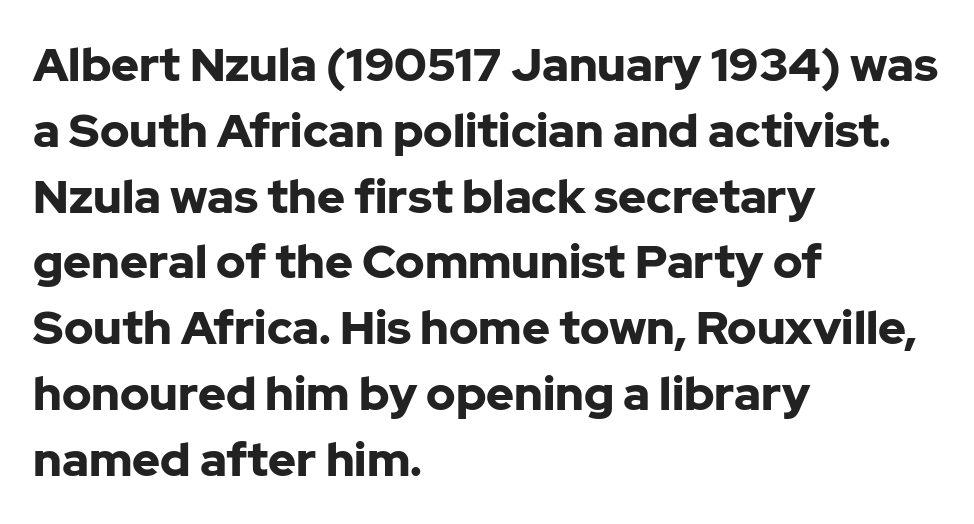
{"serif": "no", "italic": "no", "bold": "yes", "weight": "bold", "width": "normal", "stroke_contrast": "low", "x_height": "medium", "monospaced": "no", "underline": "no", "align": "left", "line_spacing": "normal", "line_spacing_ratio": 1.4, "letter_spacing": "normal", "letter_spacing_em": 0.0, "glyph_px": 47}
